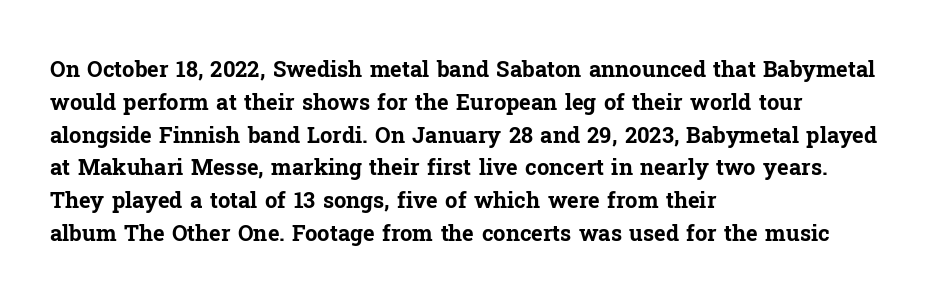
{"italic": "no", "bold": "yes", "underline": "no", "align": "left", "line_spacing": "normal", "line_spacing_ratio": 1.49, "letter_spacing": "normal", "letter_spacing_em": 0.0, "glyph_px": 22}
